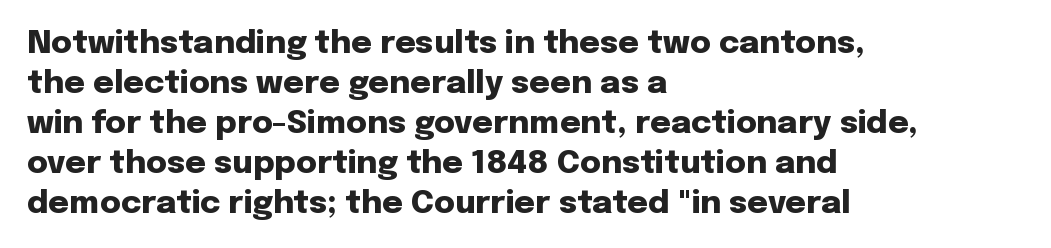
{"serif": "no", "italic": "no", "bold": "yes", "weight": "heavy", "width": "normal", "stroke_contrast": "low", "x_height": "medium", "monospaced": "no", "underline": "no", "align": "left", "line_spacing": "normal", "line_spacing_ratio": 1.25, "letter_spacing": "normal", "letter_spacing_em": 0.0, "glyph_px": 32}
